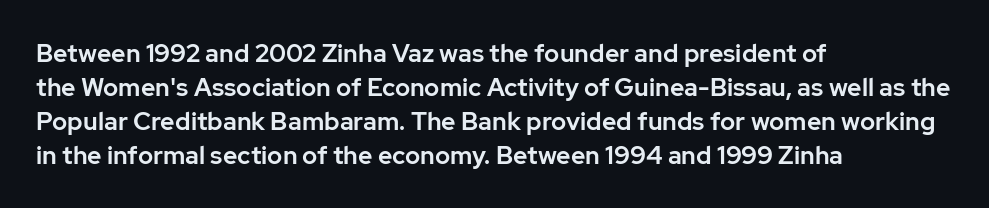
{"italic": "no", "underline": "no", "align": "left", "line_spacing": "normal", "line_spacing_ratio": 1.36, "letter_spacing": "normal", "letter_spacing_em": 0.0, "glyph_px": 25}
